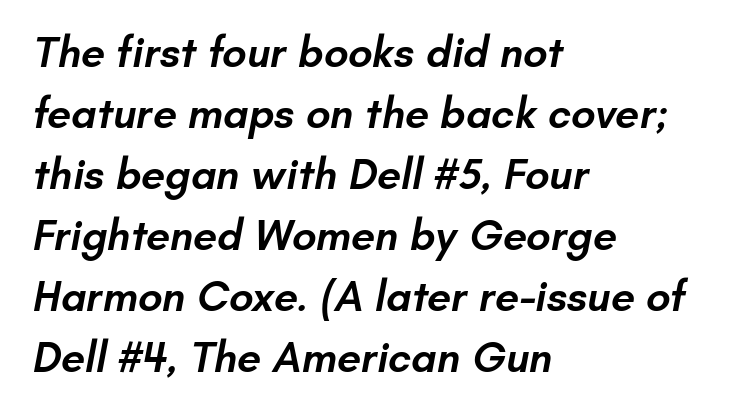
The typesetting leans somewhat heavy: a semibold. Are there feet on the stems? There aren't — it's a sans. The face used here is proportionally spaced, like ordinary book or web type. The area under the type is left untouched. Line beginnings align vertically; line endings do not. Tracking value appears to be zero — textbook default spacing.
